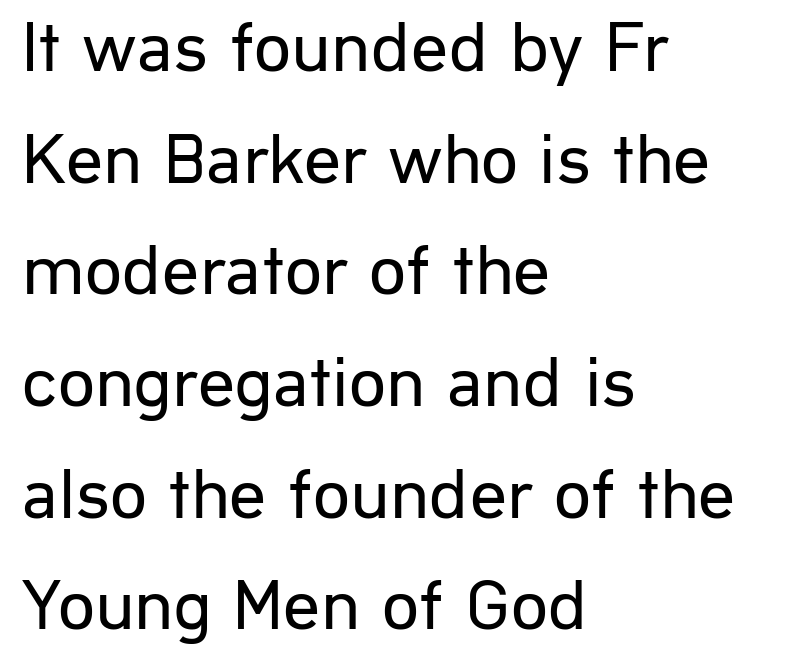
The image shows 73 px regular-weight sans-serif type, upright; set left-aligned, normal line spacing (1.53x), normal letter spacing, not underlined; low stroke contrast and a medium x-height.
